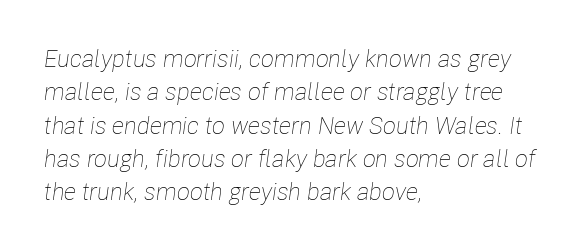
Q: Is the text bold? A: No.
Q: Is the text italic (slanted)? A: Yes, it leans right by about 8 degrees.
Q: Is the text underlined? A: No.
Q: How is the paragraph aligned? A: Left-aligned.
Q: Is the spacing between letters normal or unusually wide? A: Normal.
Q: Is the spacing between lines tight, normal or loose? A: Normal.
